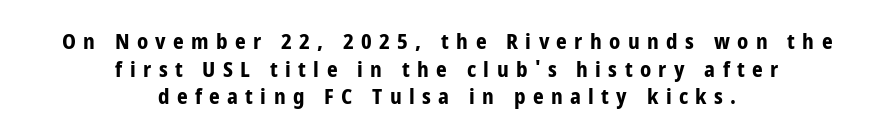
Observe the wide spacing: letters keep a clear distance from each other. Every letter is thick-stroked: bold, no question. Each row of text sits above clean, open space. The designer left line spacing at the default. These lines are centered, leaving both edges ragged. Upright lettering throughout.
